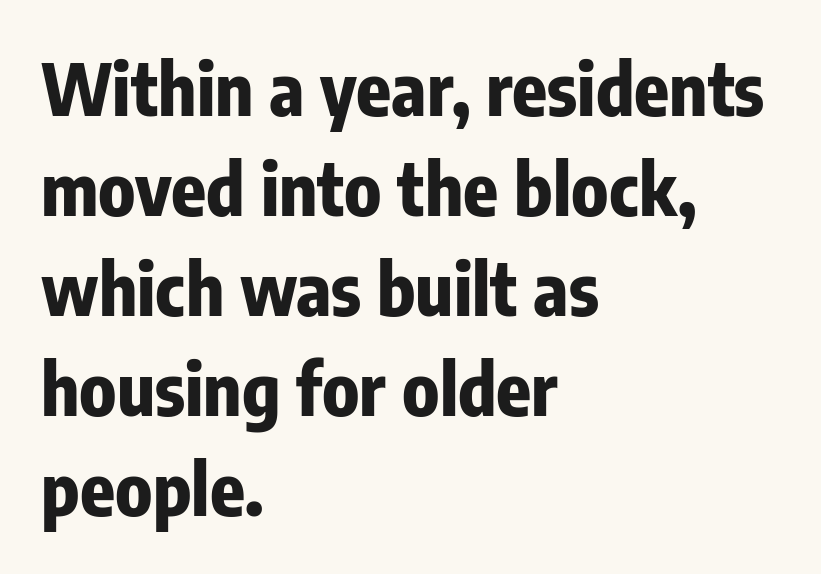
{"serif": "no", "italic": "no", "bold": "yes", "weight": "bold", "width": "condensed", "stroke_contrast": "low", "x_height": "medium", "monospaced": "no", "underline": "no", "align": "left", "line_spacing": "normal", "line_spacing_ratio": 1.39, "letter_spacing": "normal", "letter_spacing_em": 0.0, "glyph_px": 72}
